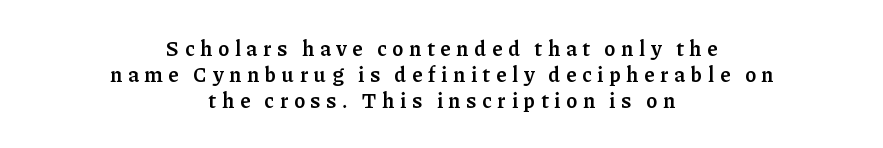
Q: Is the text bold? A: Semi-bold.
Q: Is the text italic (slanted)? A: No, it is upright.
Q: Is the text underlined? A: No.
Q: How is the paragraph aligned? A: Centered.
Q: Is the spacing between letters normal or unusually wide? A: Unusually wide.
